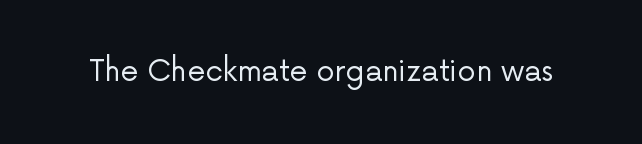
{"serif": "no", "italic": "no", "bold": "no", "weight": "regular", "width": "normal", "stroke_contrast": "low", "x_height": "medium", "monospaced": "no", "underline": "no", "letter_spacing": "normal", "letter_spacing_em": 0.0, "glyph_px": 29}
